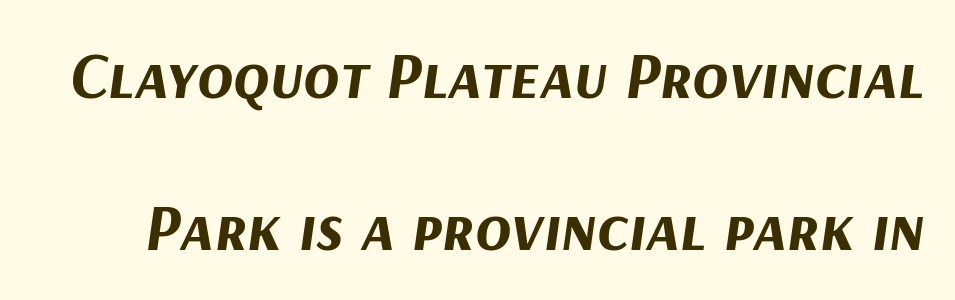
{"italic": "yes", "lean": "right", "slant_degrees": 9, "bold": "yes", "weight": "bold", "width": "normal", "stroke_contrast": "medium", "x_height": "medium", "monospaced": "no", "underline": "no", "line_spacing": "loose", "line_spacing_ratio": 2.31, "letter_spacing": "normal", "letter_spacing_em": 0.0, "glyph_px": 66}
